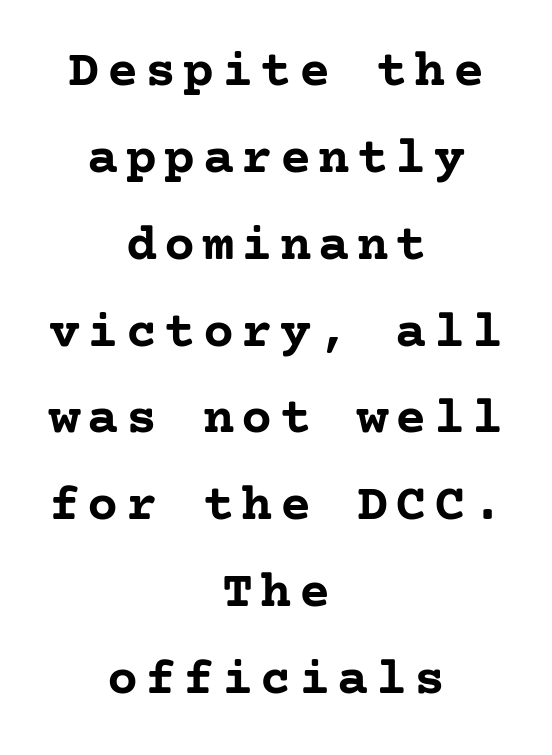
The image shows 52 px semibold serif type, upright; set centered, normal line spacing (1.67x), not underlined; low stroke contrast and a medium x-height.
